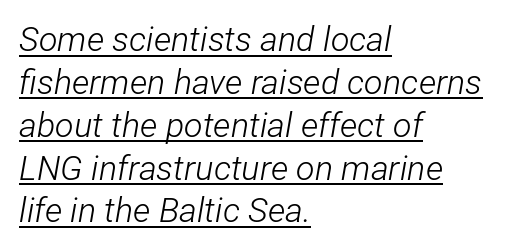
Observe the ordinary spacing: letters are neighbours, not strangers. The rendering applies a slant to the glyphs. Alignment: flush left. Think of a printed novel: that variable character pitch is what you see here. Summary of vertical rhythm: regular, with standard interline spacing. Decoration check: the copy is underlined.
